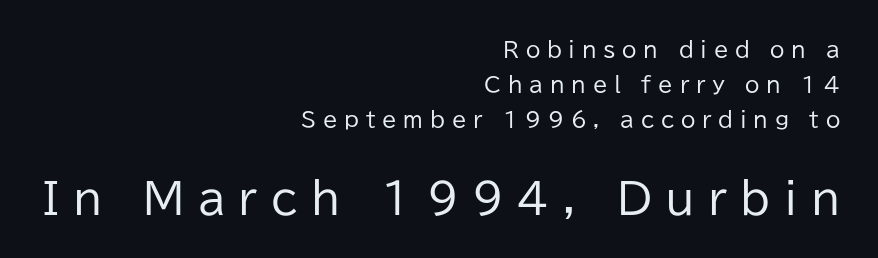
The weight tops out at a normal text grade. This sample keeps an unexceptional amount of space between lines. Does the copy run flush right? Yes — the right margin is perfectly even. Scale increases going downward across the two blocks.
